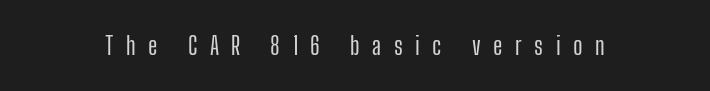
The image shows 25 px text type, upright; set unusually wide letter spacing (+0.5 em), not underlined.
